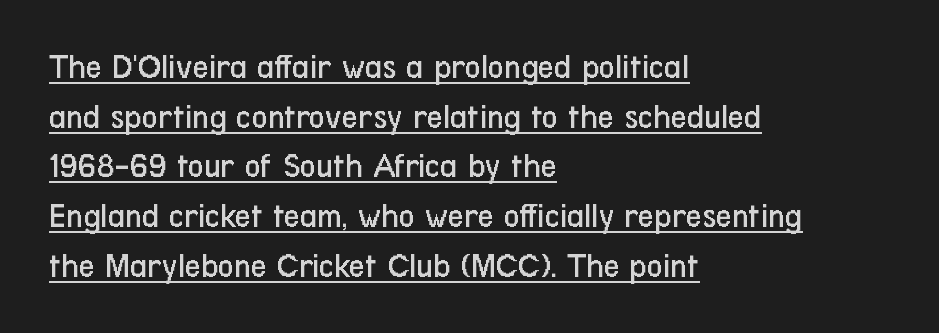
The image shows 35 px regular-weight, condensed sans-serif type, upright; set left-aligned, normal line spacing (1.42x), normal letter spacing, underlined; low stroke contrast and a medium x-height.
